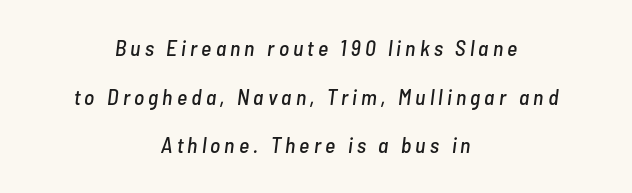
The image shows 22 px text type, italic (leaning right); set centered, loose line spacing (2.21x), not underlined.
